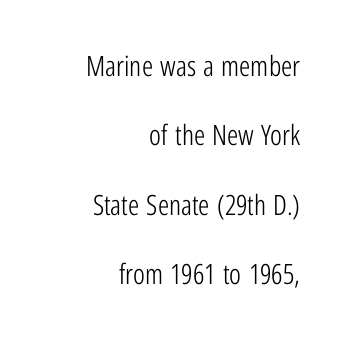
The image shows 28 px light, condensed sans-serif type, upright; set right-aligned, loose line spacing (2.48x), normal letter spacing, not underlined; low stroke contrast and a medium x-height.
